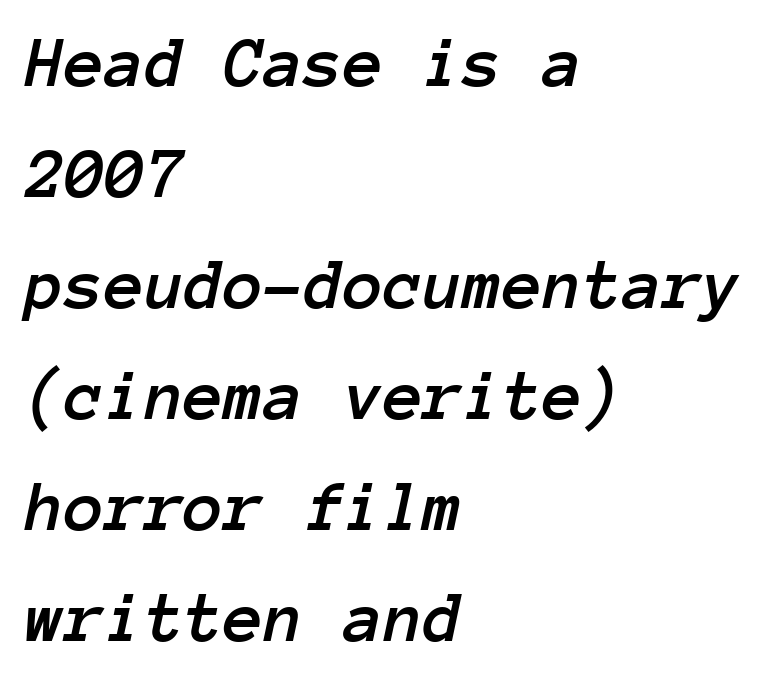
Q: Is the text italic (slanted)? A: Yes, it leans right by about 12 degrees.
Q: Is the text underlined? A: No.
Q: How is the paragraph aligned? A: Left-aligned.
Q: Is the spacing between letters normal or unusually wide? A: Normal.
Q: Is the spacing between lines tight, normal or loose? A: Normal.
Q: Width (condensed, normal, or wide)? A: Normal.
Q: Stroke contrast? A: Low.
Q: x-height? A: Medium.
Q: Monospaced? A: Yes.
